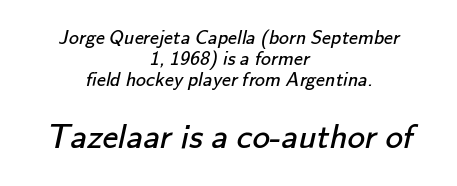
{"serif": "no", "bold": "no", "weight": "regular", "width": "normal", "stroke_contrast": "low", "x_height": "small", "monospaced": "no", "underline": "no", "align": "center", "line_spacing": "tight", "line_spacing_ratio": 1.06, "letter_spacing": "normal", "letter_spacing_em": 0.0, "larger_block": "second", "size_ratio": 1.75, "glyph_px": 35}
